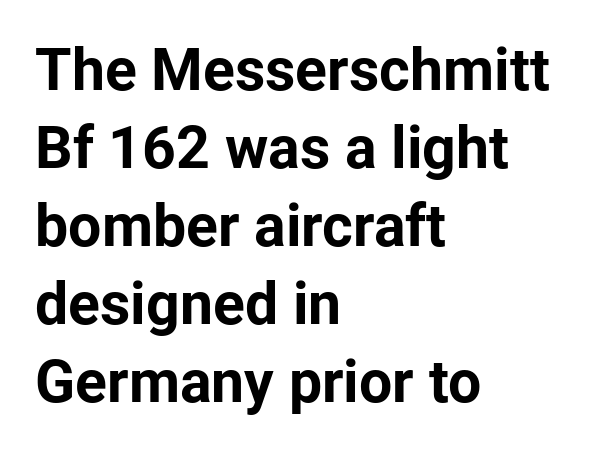
The image shows 59 px bold sans-serif type, upright; set left-aligned, normal line spacing (1.32x), normal letter spacing, not underlined; low stroke contrast and a medium x-height.
